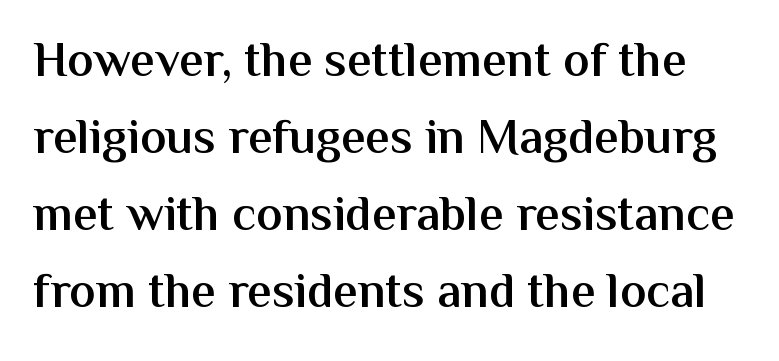
The specimen omits any rule beneath the text block's lines. Weight: semibold (demi). Does extra space separate the letters? No, they use regular spacing. The lettering holds an erect, upright posture throughout. In terms of letterform style, serifs are entirely absent. A normal amount of white space separates one row of letters from the next.
